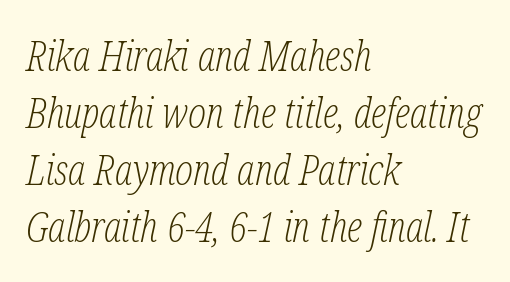
Only glyphs here, with clear space below each row. Tracking value appears to be zero — textbook default spacing. Slant detected: the letters are inclined. Leading matches the norm, producing a regular column.
